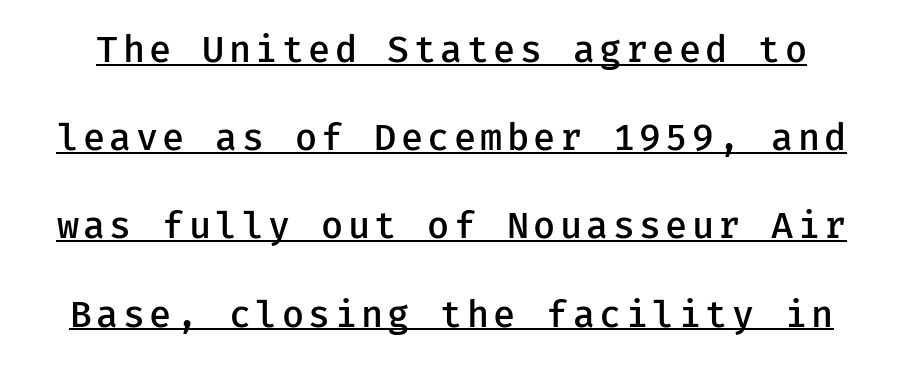
{"serif": "no", "italic": "no", "bold": "semi", "weight": "semibold", "width": "normal", "stroke_contrast": "low", "x_height": "medium", "underline": "yes", "line_spacing": "loose", "line_spacing_ratio": 2.45, "glyph_px": 36}
